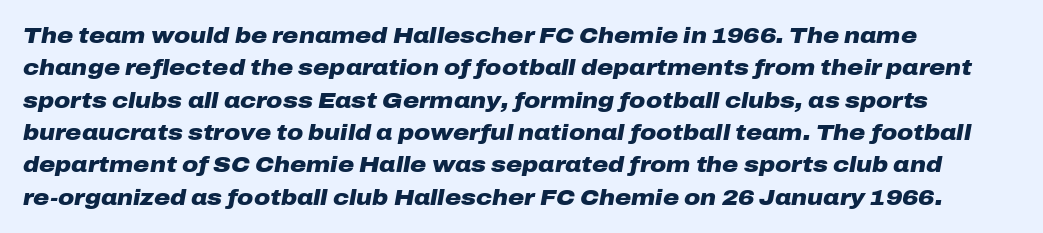
Successive baselines arrive at the customary interval. Between one letter and the next there's only the usual sliver of space. Unmarked baselines from the first word to the last. The lettering tilts uniformly, giving the passage an italic look. The compositor pushed each line to the left boundary. This is heavy type, rendered in bold.
